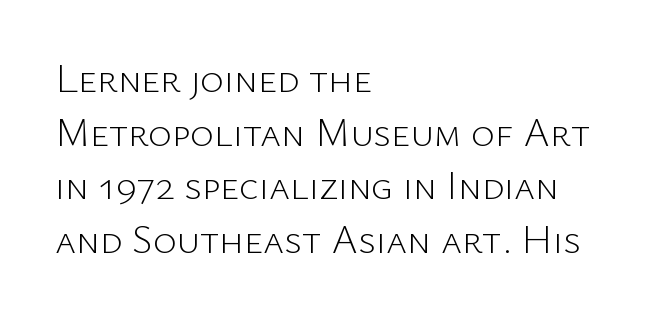
Each stroke keeps to a modest, everyday thickness or less. The rendering anchors every line to the left-hand side. Character widths vary here, with narrow letters taking less room than wide ones. Italic: no, the glyphs are upright roman.
